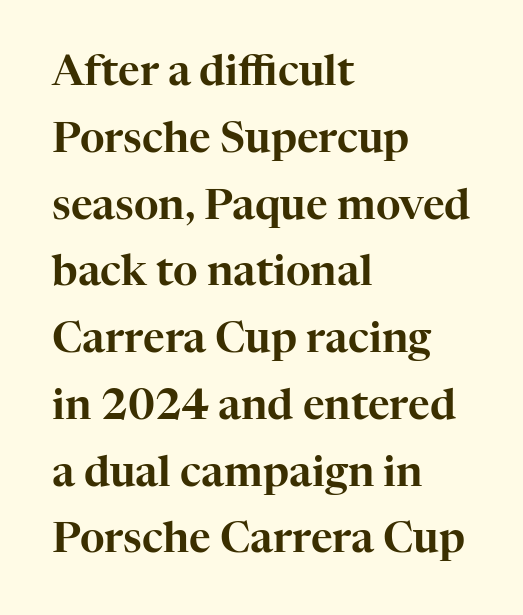
{"serif": "yes", "italic": "no", "width": "normal", "stroke_contrast": "high", "x_height": "medium", "monospaced": "no", "underline": "no", "align": "left", "line_spacing": "normal", "line_spacing_ratio": 1.59, "letter_spacing": "normal", "letter_spacing_em": 0.0, "glyph_px": 42}
